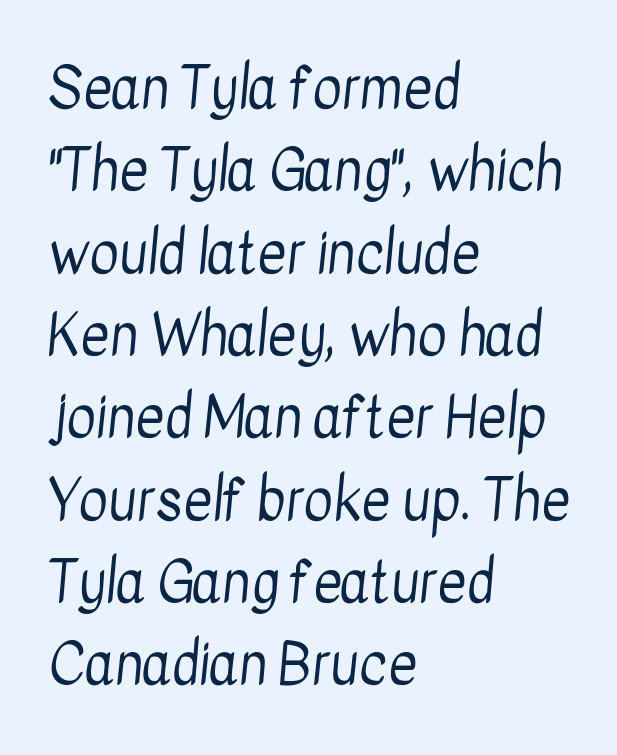
Q: Is the text bold? A: No.
Q: Is the typeface a serif or a sans-serif typeface? A: Sans-serif.
Q: Is the text underlined? A: No.
Q: How is the paragraph aligned? A: Left-aligned.
Q: Is the spacing between letters normal or unusually wide? A: Normal.
Q: Is the spacing between lines tight, normal or loose? A: Normal.
Q: Width (condensed, normal, or wide)? A: Condensed.
Q: Stroke contrast? A: Low.
Q: x-height? A: Medium.
Q: Monospaced? A: No.
